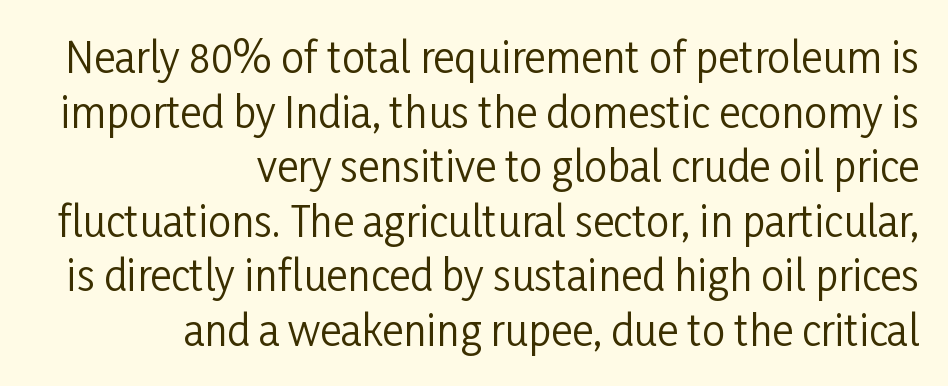
{"serif": "no", "italic": "no", "bold": "no", "weight": "regular", "width": "condensed", "stroke_contrast": "low", "x_height": "medium", "monospaced": "no", "underline": "no", "align": "right", "line_spacing": "normal", "line_spacing_ratio": 1.33, "letter_spacing": "normal", "letter_spacing_em": 0.0, "glyph_px": 41}
